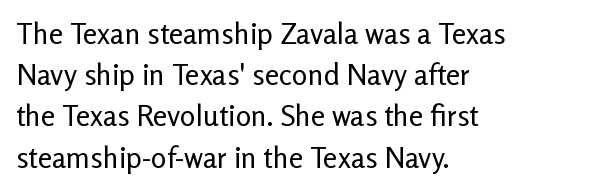
The image shows 29 px regular-weight sans-serif type, upright; set left-aligned, normal line spacing (1.42x), normal letter spacing, not underlined; low stroke contrast and a medium x-height.
